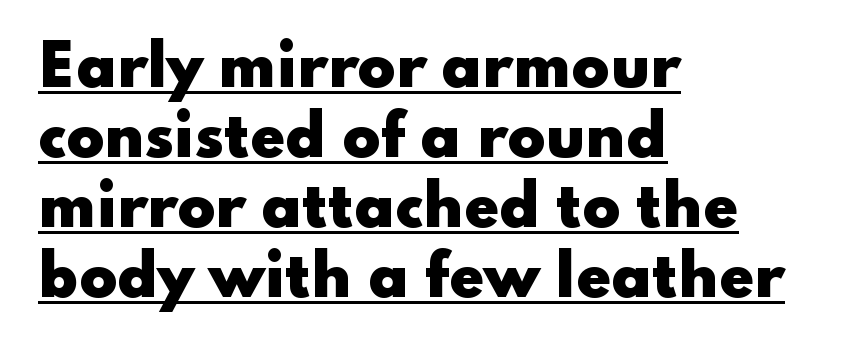
{"serif": "no", "italic": "no", "bold": "yes", "weight": "heavy", "width": "wide", "stroke_contrast": "low", "x_height": "small", "monospaced": "no", "underline": "yes", "align": "left", "line_spacing": "normal", "line_spacing_ratio": 1.25, "letter_spacing": "normal", "letter_spacing_em": 0.0, "glyph_px": 56}
